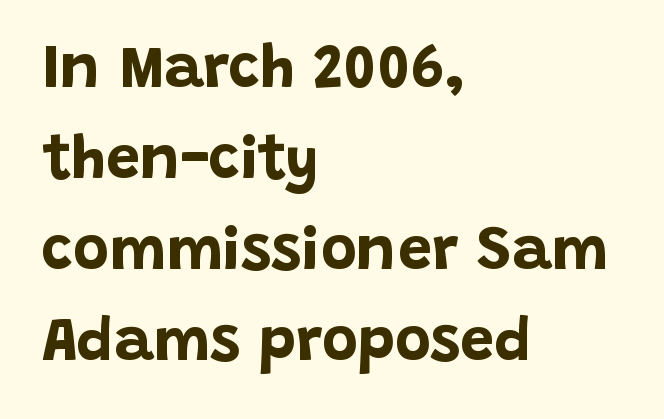
What's the leading like? Ordinary, nothing unusual. The text block is weighted toward the left margin, trailing off unevenly rightward. This rendering leaves character spacing at its baseline value. The glyphs are unaccompanied by any horizontal stroke below them.
